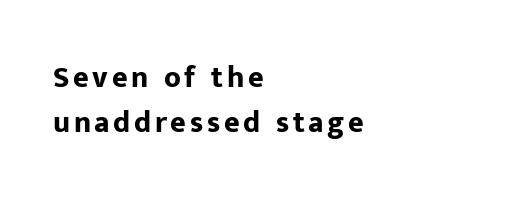
The image shows 30 px bold sans-serif type, upright; set left-aligned, normal line spacing (1.49x), not underlined; low stroke contrast and a medium x-height.
